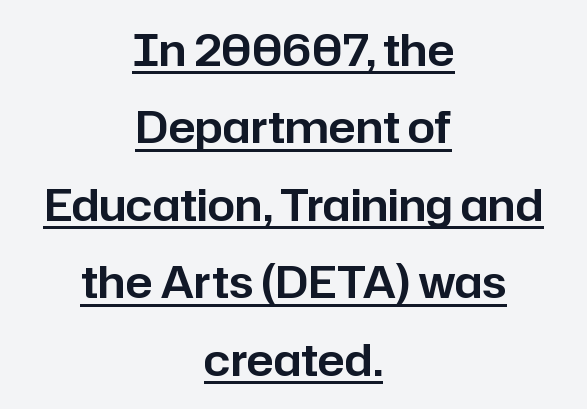
Q: Is the text italic (slanted)? A: No, it is upright.
Q: Is the typeface a serif or a sans-serif typeface? A: Sans-serif.
Q: Is the text underlined? A: Yes.
Q: How is the paragraph aligned? A: Centered.
Q: Is the spacing between letters normal or unusually wide? A: Normal.
Q: Width (condensed, normal, or wide)? A: Normal.
Q: Stroke contrast? A: Low.
Q: x-height? A: Medium.
Q: Monospaced? A: No.
